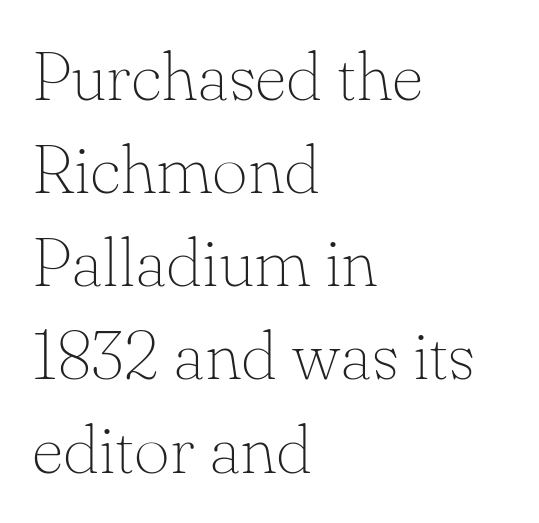
{"serif": "yes", "italic": "no", "bold": "no", "weight": "thin", "width": "normal", "stroke_contrast": "low", "x_height": "small", "monospaced": "no", "underline": "no", "align": "left", "line_spacing": "normal", "line_spacing_ratio": 1.35, "letter_spacing": "normal", "letter_spacing_em": 0.0, "glyph_px": 69}
